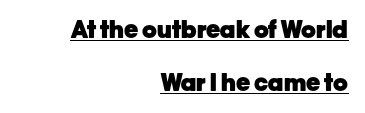
The image shows 24 px bold type, upright; set right-aligned, loose line spacing (2.21x), normal letter spacing, underlined.
